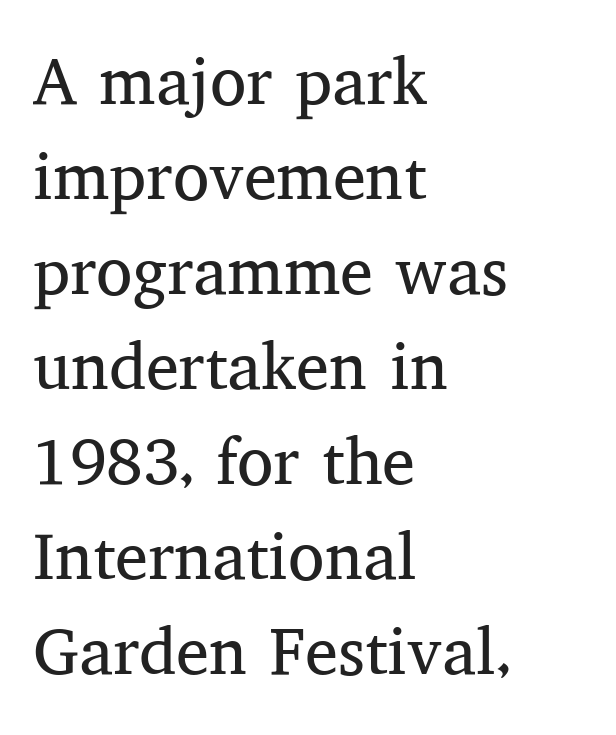
{"serif": "yes", "italic": "no", "bold": "no", "weight": "regular", "width": "normal", "stroke_contrast": "medium", "x_height": "medium", "monospaced": "no", "underline": "no", "align": "left", "line_spacing": "normal", "line_spacing_ratio": 1.44, "letter_spacing": "normal", "letter_spacing_em": 0.0, "glyph_px": 66}
